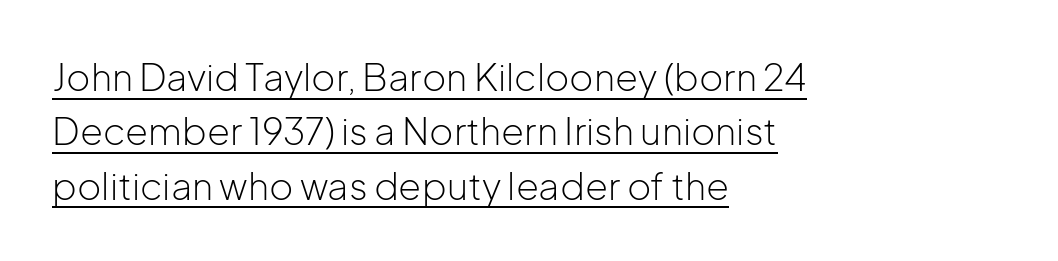
Letterform terminals end flat and unadorned throughout the passage. Is this a fixed-width face? No — the glyphs have proportional, varying widths. Compared with a typical body face, this is equally light or lighter still. This rendering uses left alignment, leaving the right contour irregular.
